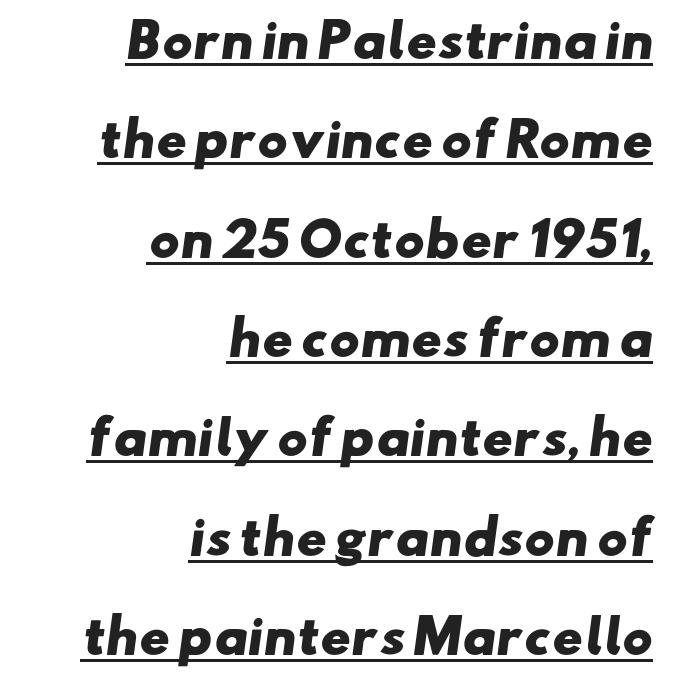
{"serif": "no", "bold": "yes", "weight": "heavy", "width": "wide", "stroke_contrast": "low", "x_height": "small", "monospaced": "no", "underline": "yes", "align": "right", "line_spacing": "loose", "line_spacing_ratio": 2.16, "letter_spacing": "normal", "letter_spacing_em": 0.0, "glyph_px": 46}
